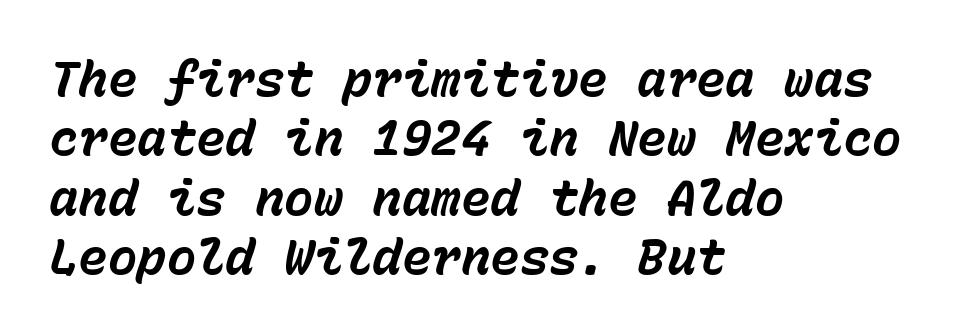
Q: Is the text bold? A: Yes.
Q: Is the text italic (slanted)? A: Yes, it leans right by about 15 degrees.
Q: Is the text underlined? A: No.
Q: How is the paragraph aligned? A: Left-aligned.
Q: Is the spacing between letters normal or unusually wide? A: Normal.
Q: Width (condensed, normal, or wide)? A: Normal.
Q: Stroke contrast? A: Low.
Q: x-height? A: Medium.
Q: Monospaced? A: Yes.
